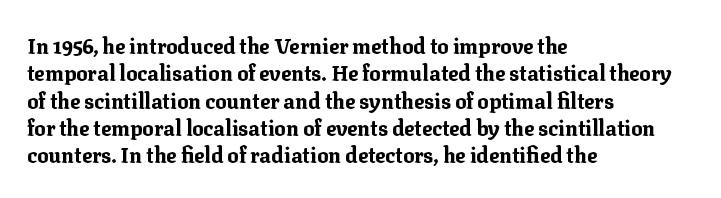
The rendering anchors every line to the left-hand side. This is the regular roman posture of the typeface. A normal amount of white space separates one row of letters from the next. The face used here is rendered with its standard letterfit. A clean baseline with only descenders dipping below it. The sample has been set heavy, in full bold.
